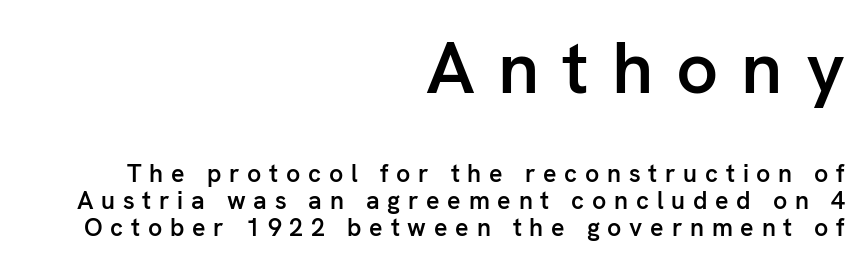
{"serif": "no", "italic": "no", "bold": "semi", "weight": "semibold", "width": "normal", "stroke_contrast": "low", "x_height": "medium", "monospaced": "no", "underline": "no", "align": "right", "line_spacing": "tight", "line_spacing_ratio": 1.07, "letter_spacing": "wide", "letter_spacing_em": 0.31, "larger_block": "first", "size_ratio": 2.96, "glyph_px": 74}
